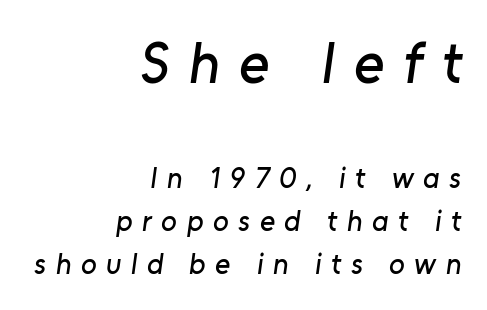
Q: Is the typeface a serif or a sans-serif typeface? A: Sans-serif.
Q: Is the text underlined? A: No.
Q: How is the paragraph aligned? A: Right-aligned.
Q: Is the spacing between letters normal or unusually wide? A: Unusually wide.
Q: Is the spacing between lines tight, normal or loose? A: Normal.
Q: Which block of text is set in a larger size, the first (top) or the second (bottom)? A: The first (top) one.
Q: Width (condensed, normal, or wide)? A: Normal.
Q: Stroke contrast? A: Low.
Q: x-height? A: Medium.
Q: Monospaced? A: No.
